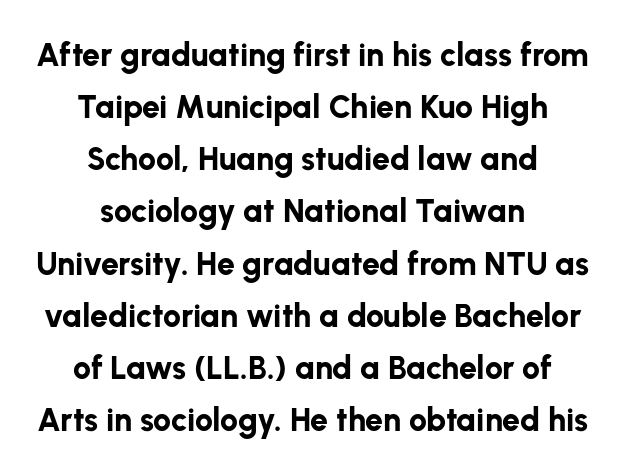
Q: Is the text bold? A: Yes.
Q: Is the text italic (slanted)? A: No, it is upright.
Q: Is the typeface a serif or a sans-serif typeface? A: Sans-serif.
Q: Is the text underlined? A: No.
Q: How is the paragraph aligned? A: Centered.
Q: Is the spacing between letters normal or unusually wide? A: Normal.
Q: Is the spacing between lines tight, normal or loose? A: Normal.
Q: Width (condensed, normal, or wide)? A: Normal.
Q: Stroke contrast? A: Low.
Q: x-height? A: Medium.
Q: Monospaced? A: No.
